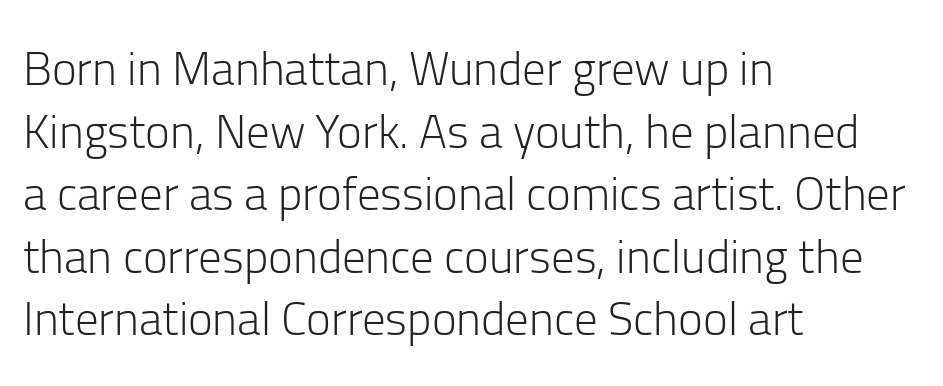
{"serif": "no", "italic": "no", "bold": "no", "weight": "light", "width": "normal", "stroke_contrast": "low", "x_height": "medium", "monospaced": "no", "underline": "no", "align": "left", "line_spacing": "normal", "line_spacing_ratio": 1.33, "letter_spacing": "normal", "letter_spacing_em": 0.0, "glyph_px": 47}
